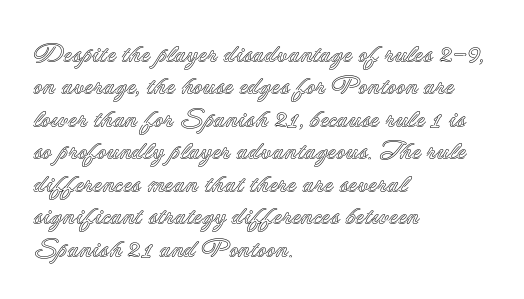
Q: Is the text italic (slanted)? A: Yes.
Q: Is the text underlined? A: No.
Q: How is the paragraph aligned? A: Left-aligned.
Q: Is the spacing between letters normal or unusually wide? A: Normal.
Q: Is the spacing between lines tight, normal or loose? A: Normal.
